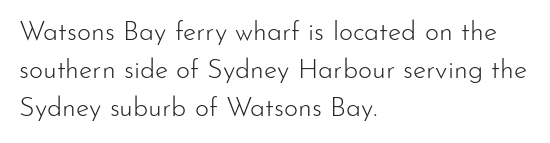
Q: Is the text bold? A: No.
Q: Is the text italic (slanted)? A: No, it is upright.
Q: Is the text underlined? A: No.
Q: How is the paragraph aligned? A: Left-aligned.
Q: Is the spacing between letters normal or unusually wide? A: Normal.
Q: Is the spacing between lines tight, normal or loose? A: Normal.
